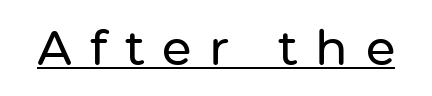
{"serif": "no", "italic": "no", "width": "normal", "stroke_contrast": "low", "x_height": "medium", "monospaced": "no", "underline": "yes", "letter_spacing": "wide", "letter_spacing_em": 0.37, "glyph_px": 48}
